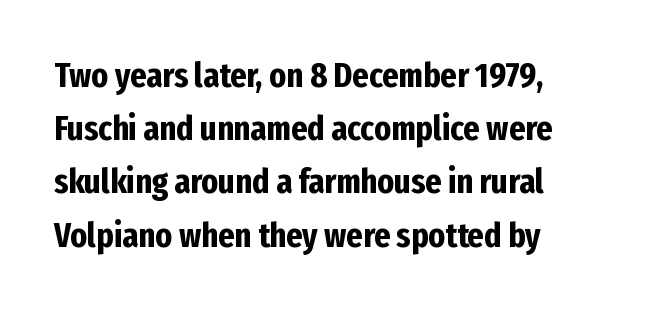
{"serif": "no", "italic": "no", "bold": "yes", "weight": "bold", "width": "condensed", "stroke_contrast": "low", "x_height": "medium", "monospaced": "no", "underline": "no", "align": "left", "line_spacing": "normal", "line_spacing_ratio": 1.52, "letter_spacing": "normal", "letter_spacing_em": 0.0, "glyph_px": 35}
